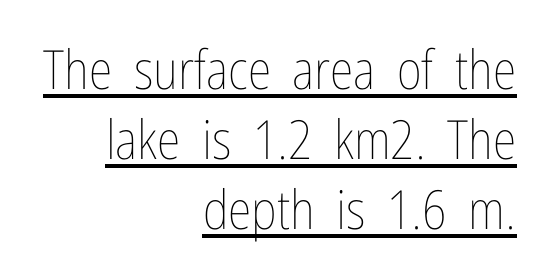
Q: Is the text bold? A: No.
Q: Is the text italic (slanted)? A: No, it is upright.
Q: Is the text underlined? A: Yes.
Q: How is the paragraph aligned? A: Right-aligned.
Q: Is the spacing between letters normal or unusually wide? A: Normal.
Q: Is the spacing between lines tight, normal or loose? A: Normal.
Q: Width (condensed, normal, or wide)? A: Condensed.
Q: Stroke contrast? A: Low.
Q: x-height? A: Medium.
Q: Monospaced? A: No.
